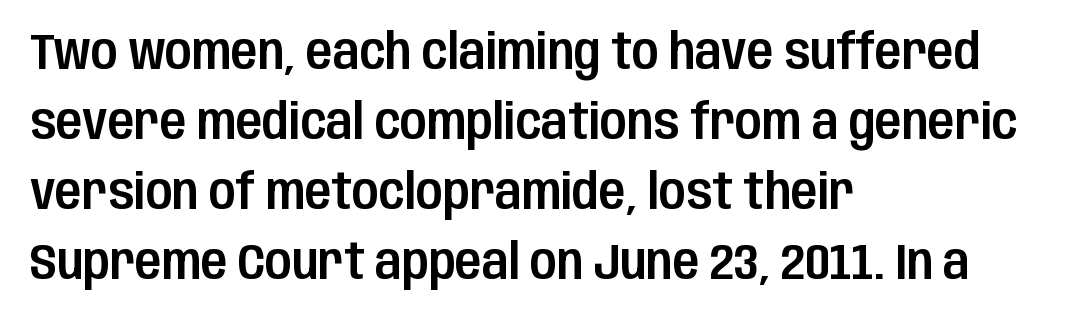
{"serif": "no", "italic": "no", "width": "condensed", "stroke_contrast": "low", "x_height": "large", "monospaced": "no", "underline": "no", "align": "left", "line_spacing": "normal", "line_spacing_ratio": 1.43, "letter_spacing": "normal", "letter_spacing_em": 0.0, "glyph_px": 49}
